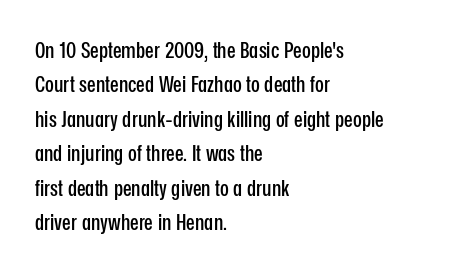
The specimen omits any rule beneath the text block's lines. The line-height multiplier appears to be the usual default. Posture: upright roman. The letters sit at their default tracking, neither squeezed nor spread.
